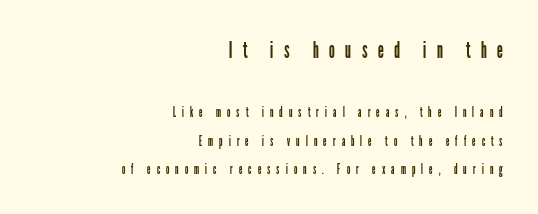
Nobody drew a line under any word here. The passage shown has open, widely tracked lettering throughout. This block would shrink considerably if given ordinary leading; it's expanded now. Caption: multi-line text, flush right, ragged left.
